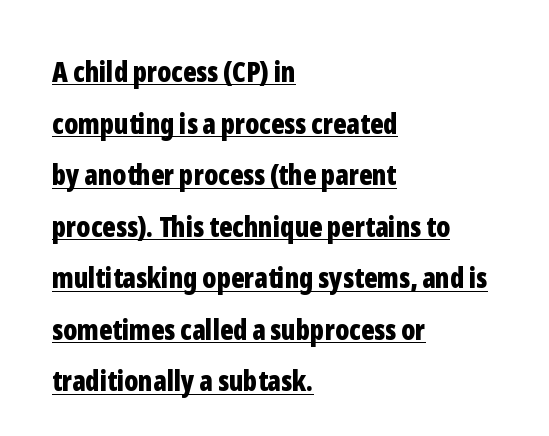
Q: Is the text bold? A: Yes.
Q: Is the text italic (slanted)? A: No, it is upright.
Q: Is the typeface a serif or a sans-serif typeface? A: Sans-serif.
Q: Is the text underlined? A: Yes.
Q: How is the paragraph aligned? A: Left-aligned.
Q: Is the spacing between letters normal or unusually wide? A: Normal.
Q: Width (condensed, normal, or wide)? A: Condensed.
Q: Stroke contrast? A: Low.
Q: x-height? A: Medium.
Q: Monospaced? A: No.
